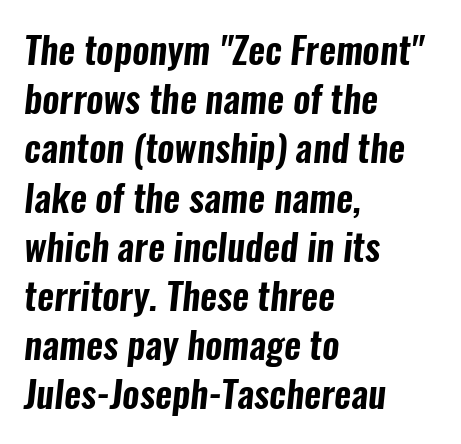
{"serif": "no", "width": "condensed", "stroke_contrast": "low", "x_height": "medium", "monospaced": "no", "underline": "no", "align": "left", "line_spacing": "normal", "line_spacing_ratio": 1.33, "letter_spacing": "normal", "letter_spacing_em": 0.0, "glyph_px": 37}
